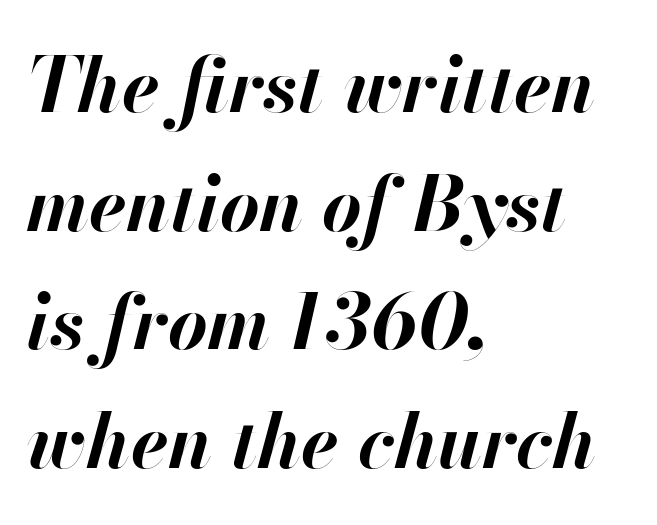
The image shows 76 px bold type, italic (leaning right); set left-aligned, normal line spacing (1.56x), normal letter spacing, not underlined; high stroke contrast and a small x-height.
